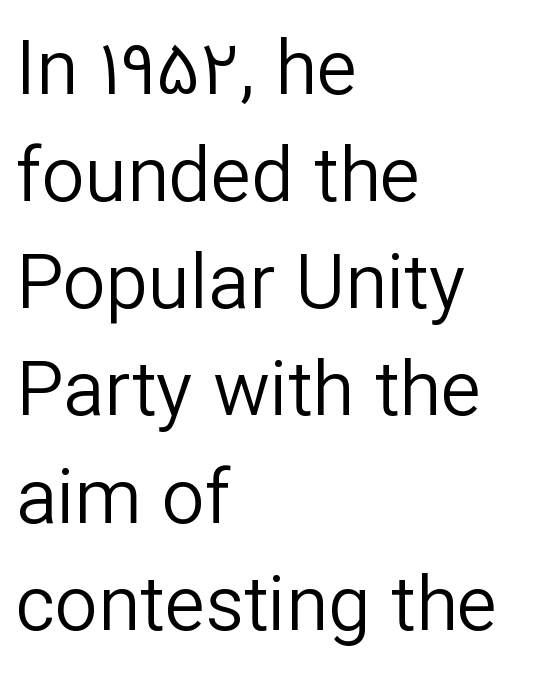
{"serif": "no", "italic": "no", "bold": "no", "weight": "regular", "width": "normal", "stroke_contrast": "low", "x_height": "medium", "monospaced": "no", "underline": "no", "align": "left", "line_spacing": "normal", "line_spacing_ratio": 1.41, "letter_spacing": "normal", "letter_spacing_em": 0.0, "glyph_px": 76}
